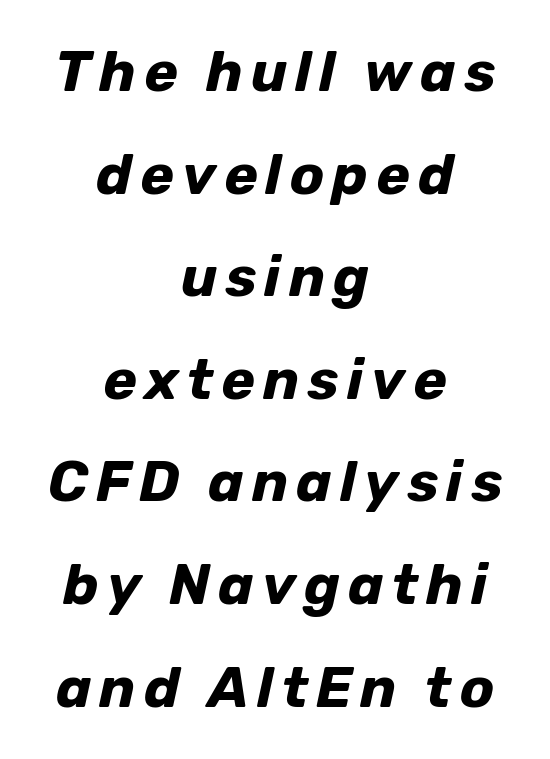
{"italic": "yes", "lean": "right", "slant_degrees": 12, "bold": "yes", "weight": "bold", "width": "normal", "stroke_contrast": "low", "x_height": "medium", "monospaced": "no", "underline": "no", "align": "center", "line_spacing_ratio": 1.8, "glyph_px": 57}
